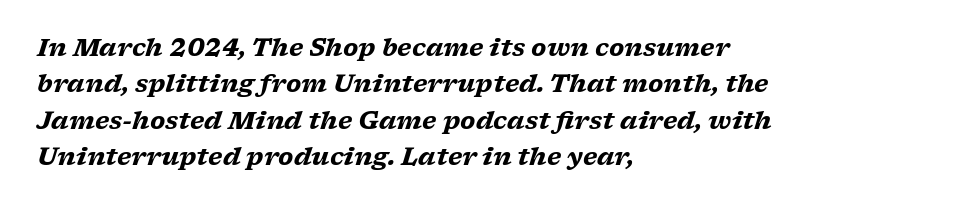
{"italic": "yes", "lean": "right", "slant_degrees": 17, "bold": "yes", "underline": "no", "align": "left", "line_spacing": "normal", "line_spacing_ratio": 1.52, "letter_spacing": "normal", "letter_spacing_em": 0.0, "glyph_px": 24}
